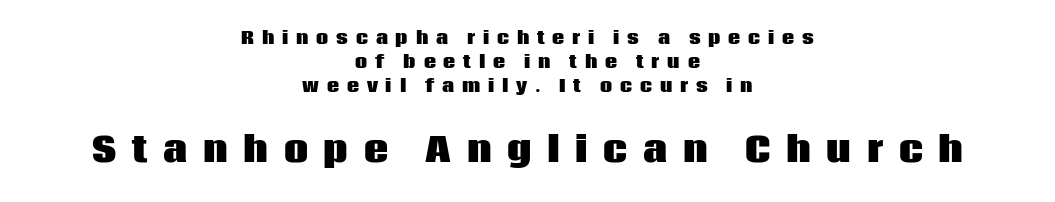
Q: Is the text bold? A: Yes.
Q: Is the text italic (slanted)? A: No, it is upright.
Q: Is the typeface a serif or a sans-serif typeface? A: Sans-serif.
Q: Is the text underlined? A: No.
Q: How is the paragraph aligned? A: Centered.
Q: Is the spacing between letters normal or unusually wide? A: Unusually wide.
Q: Is the spacing between lines tight, normal or loose? A: Normal.
Q: Which block of text is set in a larger size, the first (top) or the second (bottom)? A: The second (bottom) one.
Q: Width (condensed, normal, or wide)? A: Normal.
Q: Stroke contrast? A: Low.
Q: x-height? A: Large.
Q: Monospaced? A: No.
